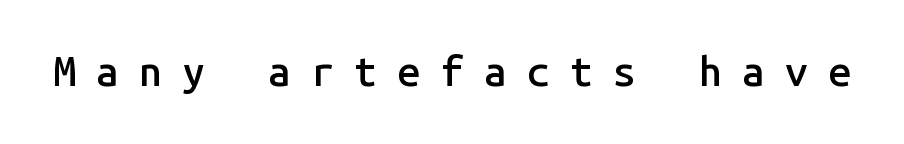
Type style note: lacks serifs. The letters are semibold — heavier than regular but short of a full bold. Monospaced: the letters line up in strict vertical columns. Style check: upright.
